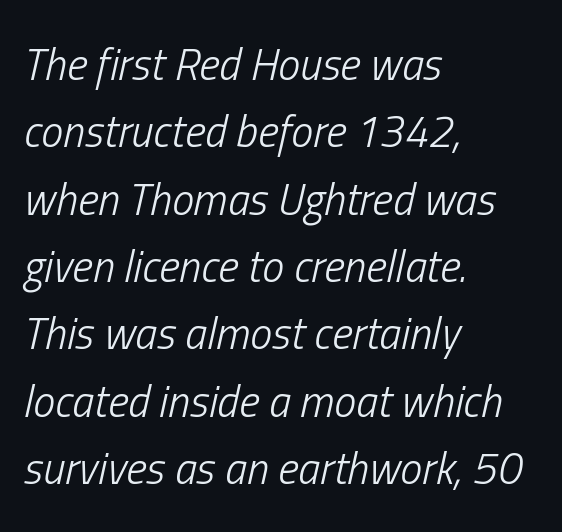
The image shows 44 px light, condensed type, italic (leaning right); set left-aligned, normal line spacing (1.53x), normal letter spacing, not underlined; low stroke contrast and a medium x-height.
